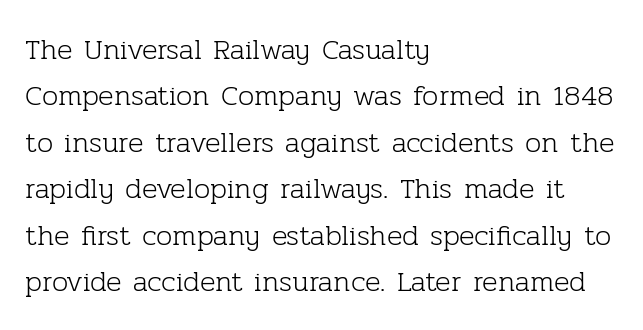
The image shows 29 px light serif type, upright; set left-aligned, normal line spacing (1.6x), normal letter spacing, not underlined; low stroke contrast and a medium x-height.
